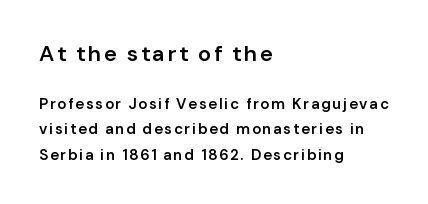
The image shows 22 px text type, upright; set left-aligned, normal line spacing (1.7x), not underlined; the first (top) block is 1.47x larger.
